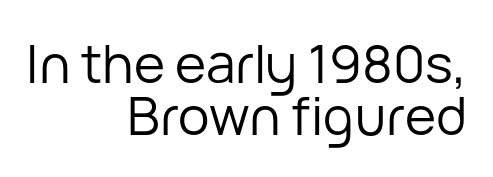
In terms of posture, this sample is upright. Letterform terminals end flat and unadorned throughout the passage. Is the block centered? No — it sits flush against the right margin. On a weight scale, this lands at 450 or below. No word sits above an underline. Short note: letters normally spaced.
